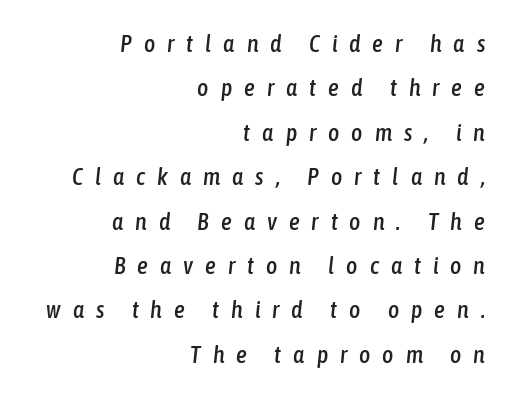
Q: Is the text italic (slanted)? A: Yes, it leans right by about 6 degrees.
Q: Is the text underlined? A: No.
Q: How is the paragraph aligned? A: Right-aligned.
Q: Is the spacing between letters normal or unusually wide? A: Unusually wide.
